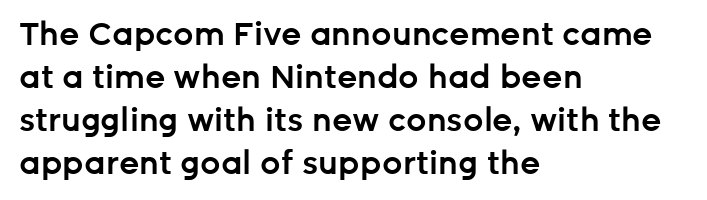
The image shows 32 px semibold sans-serif type, upright; set left-aligned, normal line spacing (1.34x), normal letter spacing, not underlined; low stroke contrast and a medium x-height.
